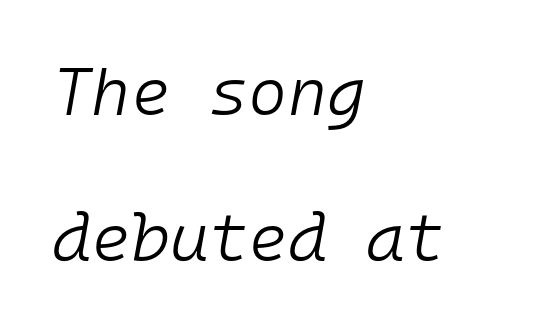
Leftover space on each line is placed entirely after the last word. Rule under the text: the space is simply empty. Weight: in the light-to-regular range. The leading is generous, giving the passage an open texture.
